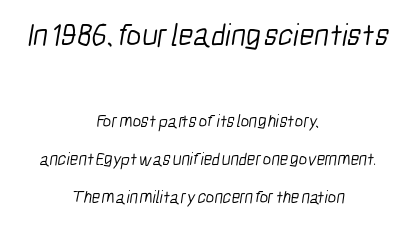
Q: Is the text bold? A: No.
Q: Is the typeface a serif or a sans-serif typeface? A: Sans-serif.
Q: Is the text underlined? A: No.
Q: How is the paragraph aligned? A: Centered.
Q: Is the spacing between letters normal or unusually wide? A: Normal.
Q: Is the spacing between lines tight, normal or loose? A: Loose.
Q: Which block of text is set in a larger size, the first (top) or the second (bottom)? A: The first (top) one.
Q: Width (condensed, normal, or wide)? A: Condensed.
Q: Stroke contrast? A: Low.
Q: x-height? A: Medium.
Q: Monospaced? A: No.
